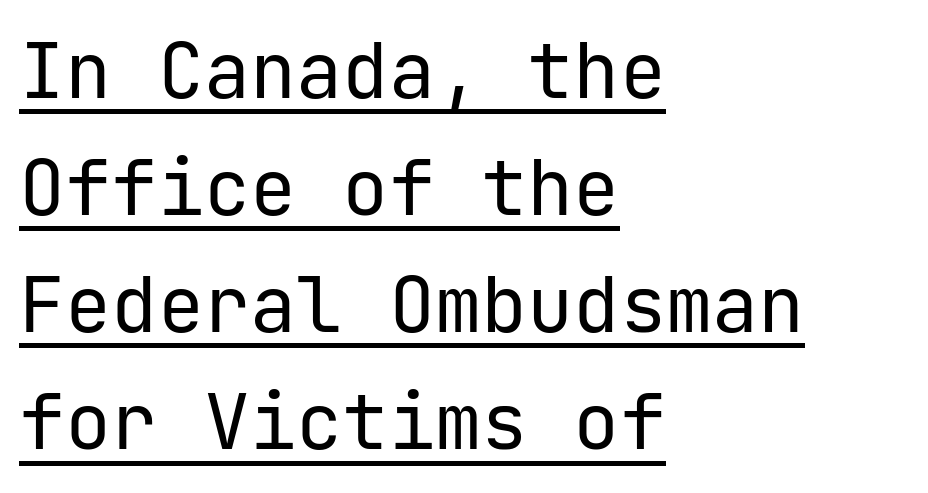
Q: Is the text bold? A: No.
Q: Is the text italic (slanted)? A: No, it is upright.
Q: Is the typeface a serif or a sans-serif typeface? A: Sans-serif.
Q: Is the text underlined? A: Yes.
Q: How is the paragraph aligned? A: Left-aligned.
Q: Is the spacing between letters normal or unusually wide? A: Normal.
Q: Is the spacing between lines tight, normal or loose? A: Normal.
Q: Width (condensed, normal, or wide)? A: Normal.
Q: Stroke contrast? A: Low.
Q: x-height? A: Medium.
